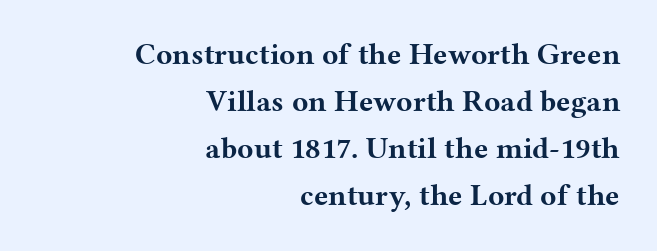
The image shows 30 px bold, wide serif type, upright; set right-aligned, normal line spacing (1.57x), normal letter spacing, not underlined; medium stroke contrast and a medium x-height.
